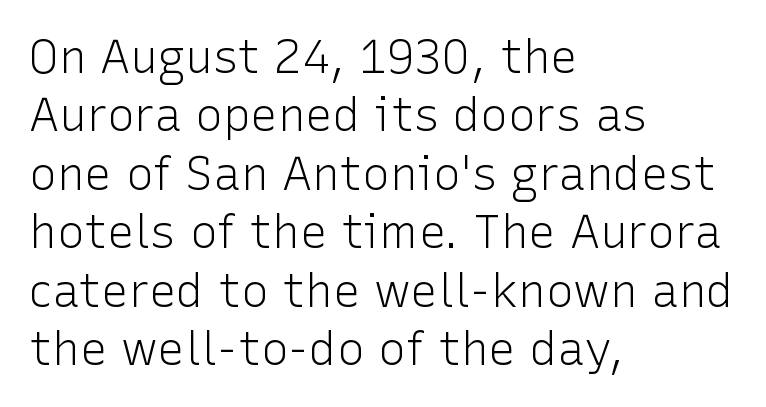
{"serif": "no", "italic": "no", "bold": "no", "weight": "light", "width": "normal", "stroke_contrast": "low", "x_height": "medium", "monospaced": "no", "underline": "no", "align": "left", "line_spacing": "normal", "line_spacing_ratio": 1.27, "letter_spacing": "normal", "letter_spacing_em": 0.0, "glyph_px": 46}
